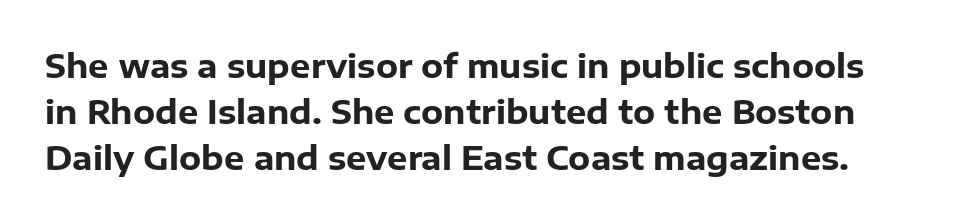
Q: Is the text bold? A: Yes.
Q: Is the text italic (slanted)? A: No, it is upright.
Q: Is the typeface a serif or a sans-serif typeface? A: Sans-serif.
Q: Is the text underlined? A: No.
Q: Is the spacing between letters normal or unusually wide? A: Normal.
Q: Is the spacing between lines tight, normal or loose? A: Normal.
Q: Width (condensed, normal, or wide)? A: Normal.
Q: Stroke contrast? A: Low.
Q: x-height? A: Medium.
Q: Monospaced? A: No.
